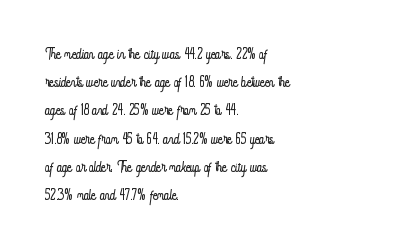
Q: Is the text bold? A: No.
Q: Is the text underlined? A: No.
Q: How is the paragraph aligned? A: Left-aligned.
Q: Is the spacing between letters normal or unusually wide? A: Normal.
Q: Is the spacing between lines tight, normal or loose? A: Normal.
